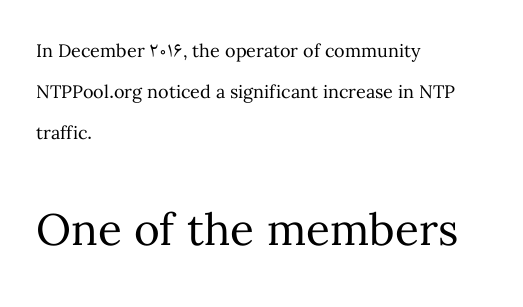
Q: Is the text bold? A: No.
Q: Is the text italic (slanted)? A: No, it is upright.
Q: Is the text underlined? A: No.
Q: How is the paragraph aligned? A: Left-aligned.
Q: Is the spacing between letters normal or unusually wide? A: Normal.
Q: Is the spacing between lines tight, normal or loose? A: Loose.
Q: Which block of text is set in a larger size, the first (top) or the second (bottom)? A: The second (bottom) one.
Q: Width (condensed, normal, or wide)? A: Normal.
Q: Stroke contrast? A: Medium.
Q: x-height? A: Medium.
Q: Monospaced? A: No.
